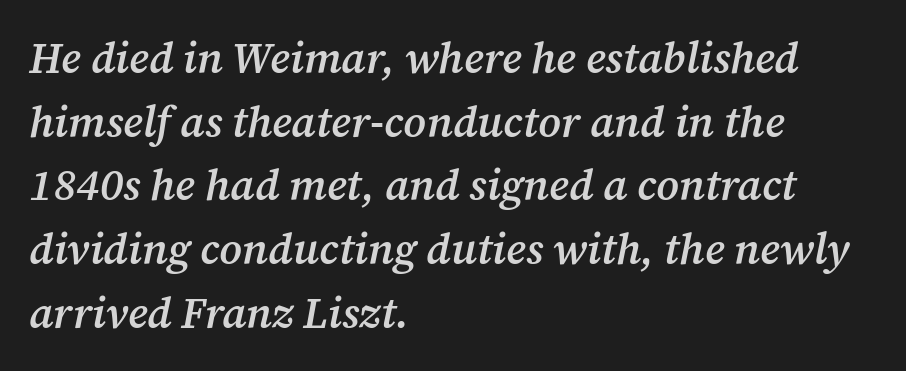
The image shows 43 px semibold serif type, italic (leaning right); set left-aligned, normal line spacing (1.48x), normal letter spacing, not underlined; medium stroke contrast and a medium x-height.
